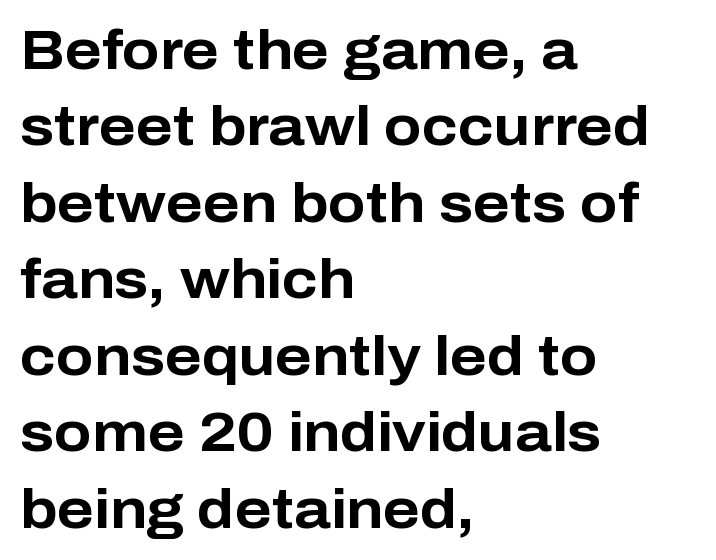
Q: Is the text bold? A: Yes.
Q: Is the text italic (slanted)? A: No, it is upright.
Q: Is the typeface a serif or a sans-serif typeface? A: Sans-serif.
Q: Is the text underlined? A: No.
Q: How is the paragraph aligned? A: Left-aligned.
Q: Is the spacing between letters normal or unusually wide? A: Normal.
Q: Is the spacing between lines tight, normal or loose? A: Normal.
Q: Width (condensed, normal, or wide)? A: Normal.
Q: Stroke contrast? A: Low.
Q: x-height? A: Medium.
Q: Monospaced? A: No.
